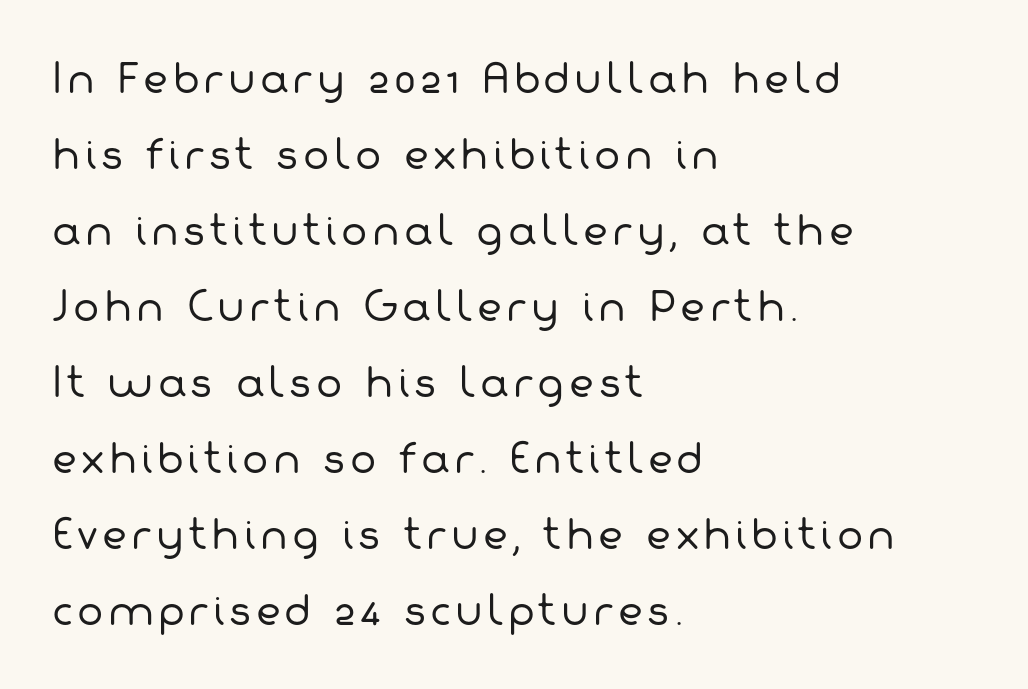
Vertical spacing — loose. Nobody drew a line under any word here. Think standard paragraph weight, or any step lighter than that. This sample uses a sans-serif face. This rendering uses left alignment, leaving the right contour irregular.
